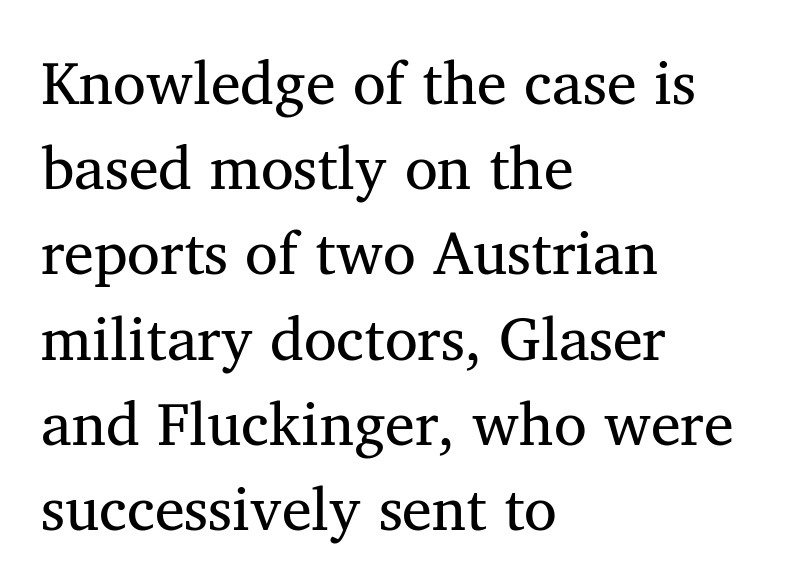
The ragged edge is on the right, which tells us the setting is flush left. Character widths vary here, with narrow letters taking less room than wide ones. Unlike italic type, these characters show no tilt at all. These lines are composed in type with serifs. The letterforms sit shoulder to shoulder at normal distance.
